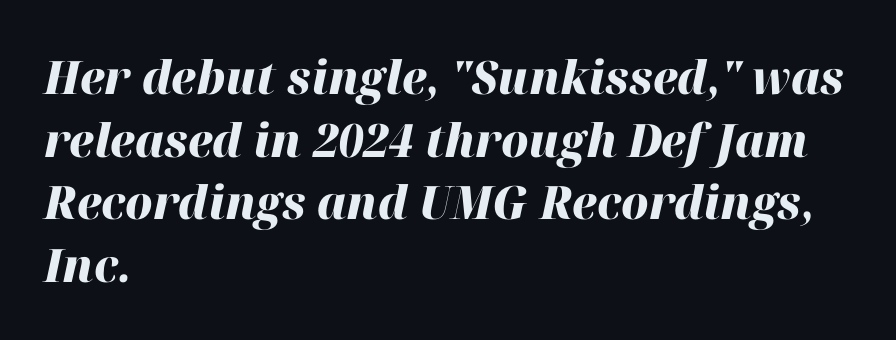
The image shows 46 px heavy type, italic (leaning right); set left-aligned, normal line spacing (1.36x), normal letter spacing, not underlined; high stroke contrast and a medium x-height.
